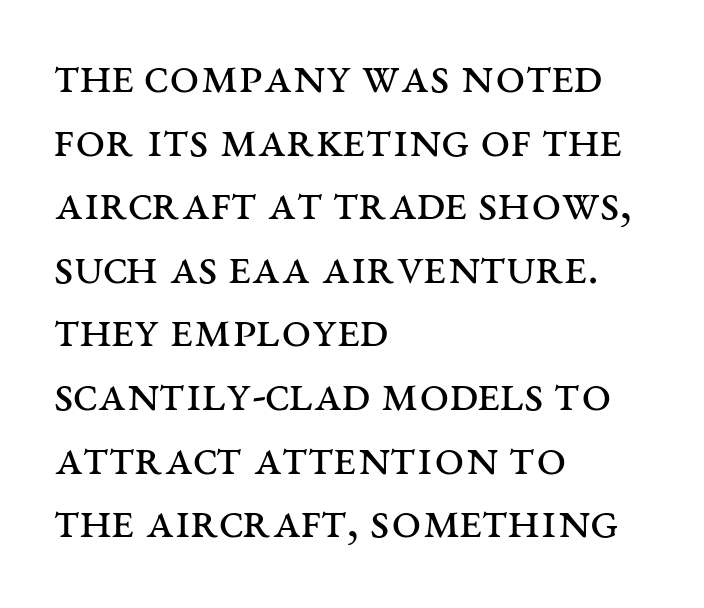
No heavy texture on the line: the type isn't bold. Horizontal alignment here is leftward, the default for most running prose. The letters advance in unequal steps, a hallmark of proportional type. The characters display serif detailing at their extremities. Between one letter and the next there's only the usual sliver of space. Underlining? Definitely not there.
